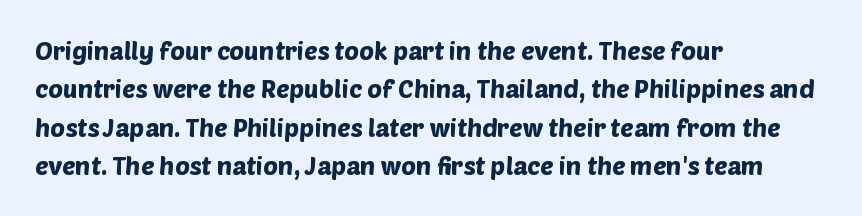
Q: Is the text underlined? A: No.
Q: How is the paragraph aligned? A: Left-aligned.
Q: Is the spacing between letters normal or unusually wide? A: Normal.
Q: Is the spacing between lines tight, normal or loose? A: Normal.
